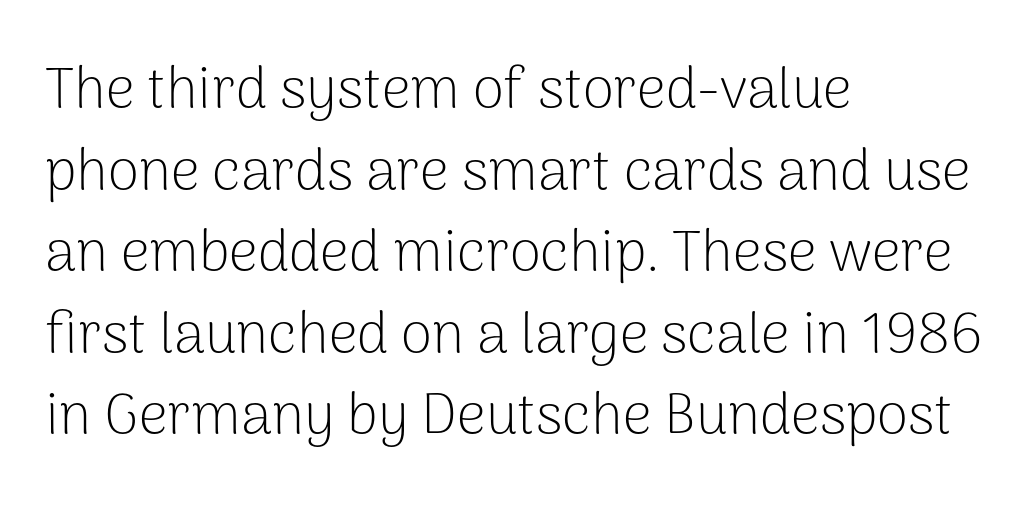
A typesetter would call this leading conventional body-copy spacing. Horizontally, the lines are justified to the leading edge only. The passage shown has conventional tracking throughout. Is this a fixed-width face? No — the glyphs have proportional, varying widths.
